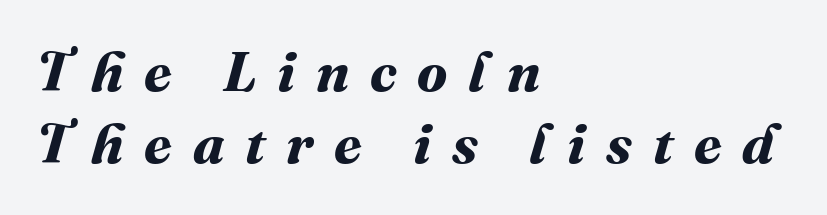
No word sits above an underline. On the weight axis this lands at bold, roughly 700. Horizontally, the lines are justified to the leading edge only. The letters advance in unequal steps, a hallmark of proportional type. Evenly set lines give the paragraph a standard silhouette.
